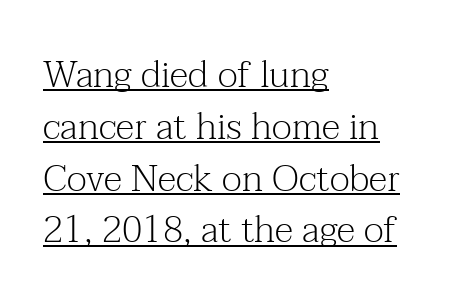
{"serif": "yes", "italic": "no", "bold": "no", "weight": "light", "width": "normal", "stroke_contrast": "medium", "x_height": "medium", "monospaced": "no", "underline": "yes", "align": "left", "line_spacing": "normal", "line_spacing_ratio": 1.4, "letter_spacing": "normal", "letter_spacing_em": 0.0, "glyph_px": 37}
